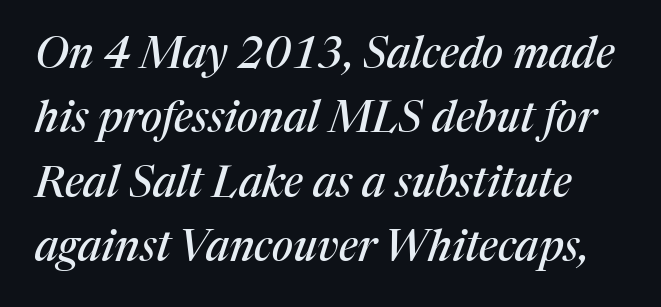
Q: Is the text italic (slanted)? A: Yes, it leans right by about 17 degrees.
Q: Is the typeface a serif or a sans-serif typeface? A: Serif.
Q: Is the text underlined? A: No.
Q: Is the spacing between letters normal or unusually wide? A: Normal.
Q: Is the spacing between lines tight, normal or loose? A: Normal.
Q: Width (condensed, normal, or wide)? A: Normal.
Q: Stroke contrast? A: Medium.
Q: x-height? A: Medium.
Q: Monospaced? A: No.
